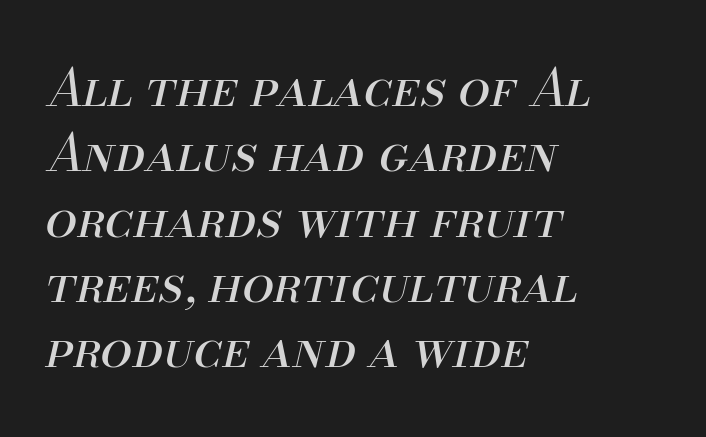
Q: Is the text bold? A: No.
Q: Is the text italic (slanted)? A: Yes, it leans right by about 13 degrees.
Q: Is the text underlined? A: No.
Q: How is the paragraph aligned? A: Left-aligned.
Q: Is the spacing between letters normal or unusually wide? A: Normal.
Q: Is the spacing between lines tight, normal or loose? A: Normal.
Q: Width (condensed, normal, or wide)? A: Normal.
Q: Stroke contrast? A: Medium.
Q: x-height? A: Small.
Q: Monospaced? A: No.
